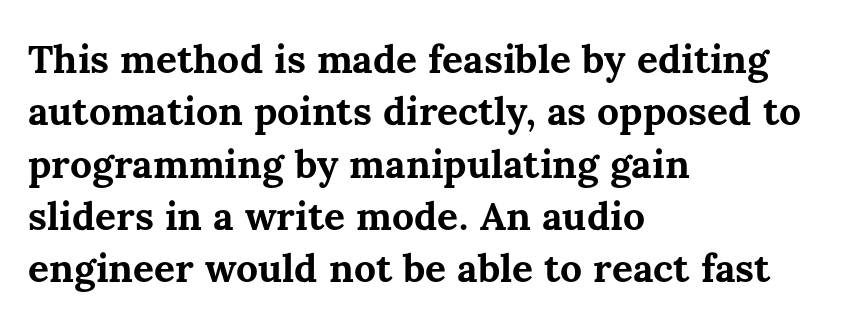
{"italic": "no", "bold": "yes", "weight": "bold", "width": "normal", "stroke_contrast": "medium", "x_height": "medium", "monospaced": "no", "underline": "no", "align": "left", "line_spacing": "normal", "line_spacing_ratio": 1.34, "letter_spacing": "normal", "letter_spacing_em": 0.0, "glyph_px": 39}
